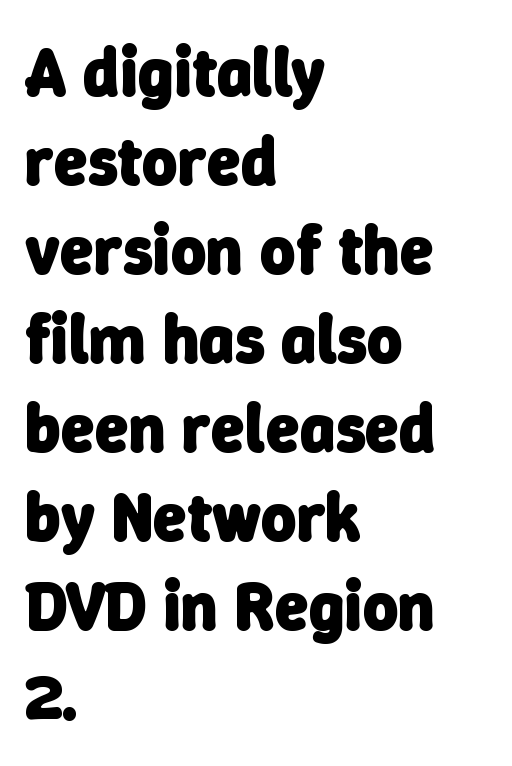
Type style note: lacks serifs. The specimen omits any rule beneath the text block's lines. Varying glyph widths throughout — classic text-font behaviour. The passage shown stacks its lines at a standard gap. Compared with typical body copy, the letter spacing here is the same. As a designer I'd log this as weight 700, bold.
